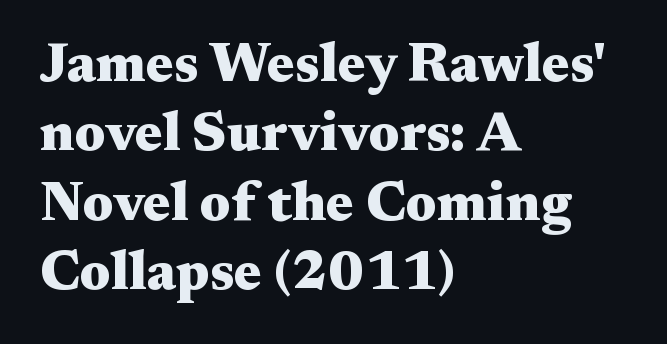
Q: Is the text bold? A: Yes.
Q: Is the text italic (slanted)? A: No, it is upright.
Q: Is the typeface a serif or a sans-serif typeface? A: Serif.
Q: Is the text underlined? A: No.
Q: How is the paragraph aligned? A: Left-aligned.
Q: Is the spacing between letters normal or unusually wide? A: Normal.
Q: Is the spacing between lines tight, normal or loose? A: Normal.
Q: Width (condensed, normal, or wide)? A: Wide.
Q: Stroke contrast? A: Medium.
Q: x-height? A: Medium.
Q: Monospaced? A: No.
